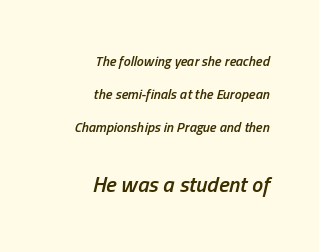
Q: Is the text bold? A: Semi-bold.
Q: Is the text italic (slanted)? A: Yes, it leans right by about 13 degrees.
Q: Is the text underlined? A: No.
Q: How is the paragraph aligned? A: Right-aligned.
Q: Is the spacing between letters normal or unusually wide? A: Normal.
Q: Is the spacing between lines tight, normal or loose? A: Loose.
Q: Which block of text is set in a larger size, the first (top) or the second (bottom)? A: The second (bottom) one.
